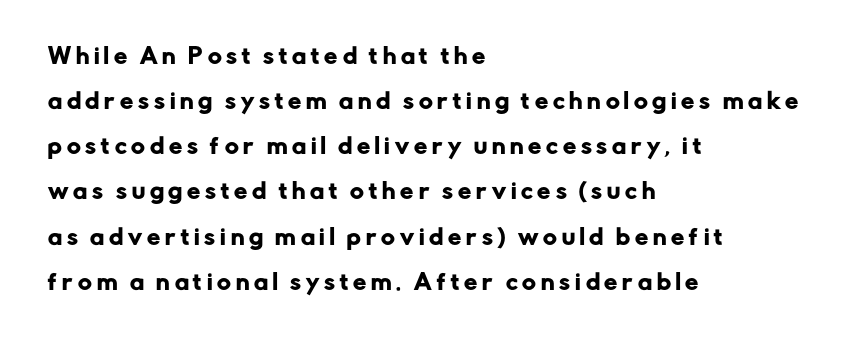
Plain, unruled lines of type. The rendering uses a large line-height, opening up the rows. The specimen reads as upright at a glance. A classic flush-left, rag-right setting is used for this passage. The tracking jumps out immediately: characters are airy and widely separated.
